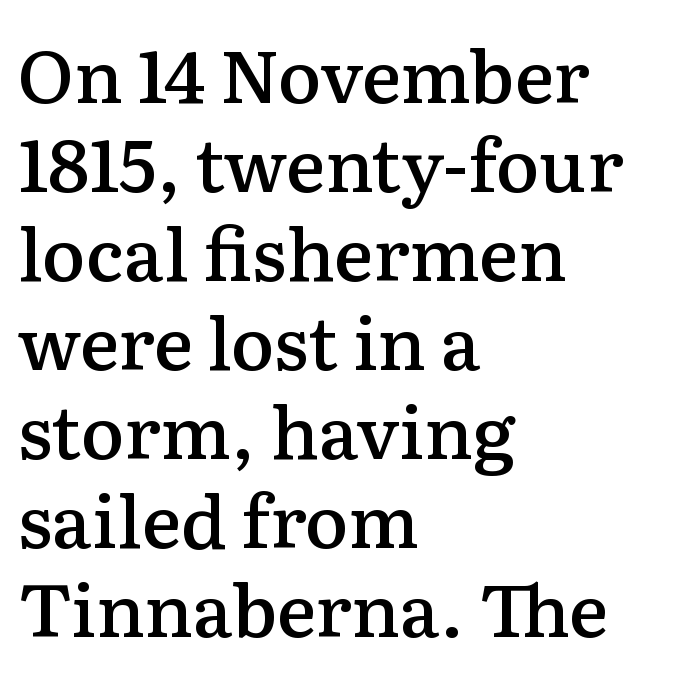
The image shows 73 px semibold serif type, upright; set left-aligned, line spacing 1.22x, normal letter spacing, not underlined; medium stroke contrast and a medium x-height.
